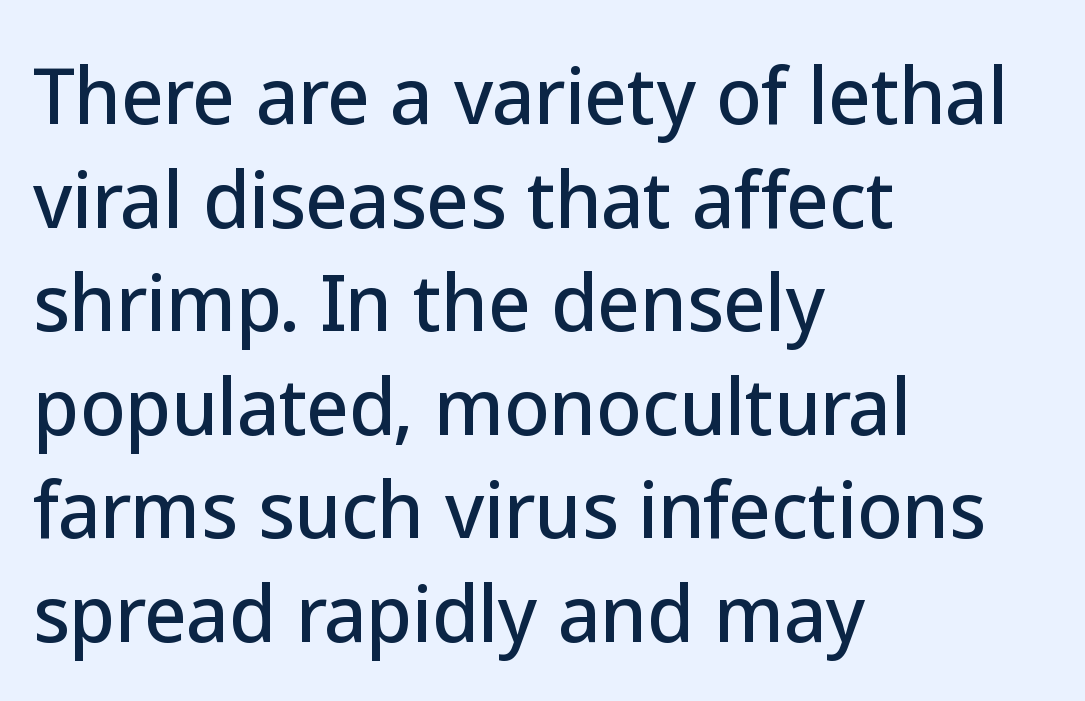
The image shows 74 px sans-serif type, upright; set left-aligned, normal line spacing (1.4x), normal letter spacing, not underlined; low stroke contrast and a medium x-height.
